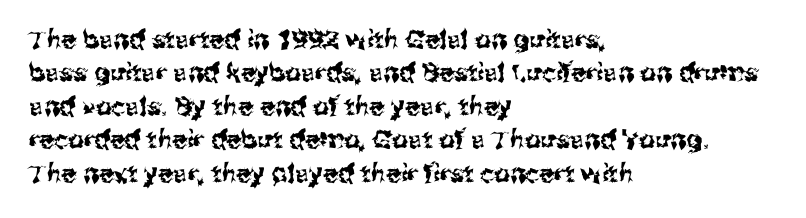
Q: Is the text italic (slanted)? A: No, it is upright.
Q: Is the text underlined? A: No.
Q: How is the paragraph aligned? A: Left-aligned.
Q: Is the spacing between letters normal or unusually wide? A: Normal.
Q: Is the spacing between lines tight, normal or loose? A: Normal.
